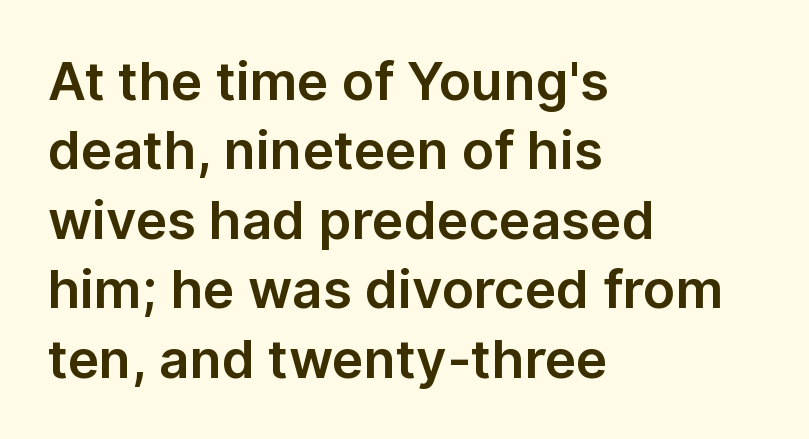
Q: Is the text italic (slanted)? A: No, it is upright.
Q: Is the typeface a serif or a sans-serif typeface? A: Sans-serif.
Q: Is the text underlined? A: No.
Q: How is the paragraph aligned? A: Left-aligned.
Q: Is the spacing between letters normal or unusually wide? A: Normal.
Q: Is the spacing between lines tight, normal or loose? A: Normal.
Q: Width (condensed, normal, or wide)? A: Normal.
Q: Stroke contrast? A: Low.
Q: x-height? A: Medium.
Q: Monospaced? A: No.
